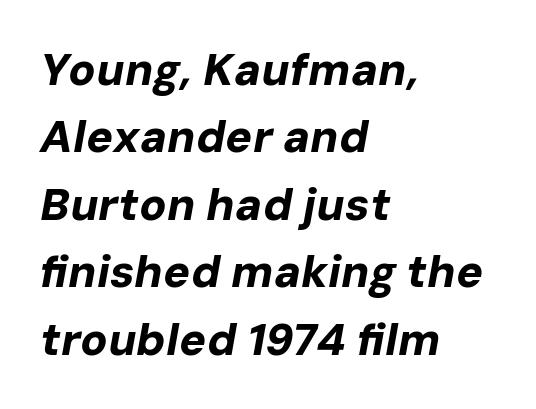
The image shows 45 px bold type, italic (leaning right); set left-aligned, normal line spacing (1.5x), normal letter spacing, not underlined; low stroke contrast and a medium x-height.
